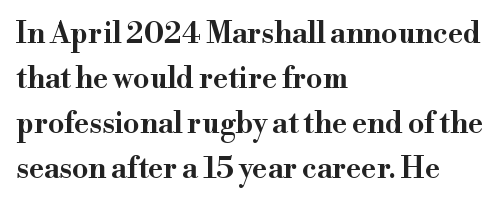
The image shows 29 px wide serif type, upright; set left-aligned, normal line spacing (1.55x), normal letter spacing, not underlined; high stroke contrast and a small x-height.
